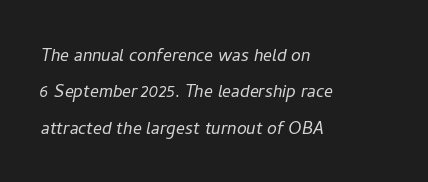
Italic: yes, the glyphs are oblique. Baseline-to-baseline distance is the conventional proportion of letter height. A light-to-regular cut is what we see here. The face used here is rendered with its standard letterfit. Teacher's note: observe the even left margin — that is flush-left alignment. No word sits above an underline.
